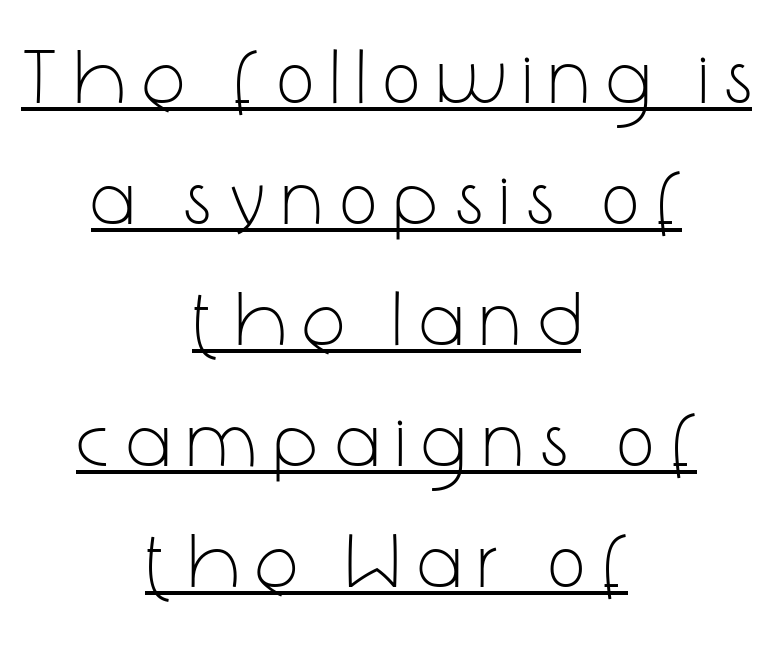
Q: Is the text bold? A: No.
Q: Is the text italic (slanted)? A: No, it is upright.
Q: Is the typeface a serif or a sans-serif typeface? A: Sans-serif.
Q: Is the text underlined? A: Yes.
Q: How is the paragraph aligned? A: Centered.
Q: Is the spacing between letters normal or unusually wide? A: Unusually wide.
Q: Is the spacing between lines tight, normal or loose? A: Normal.
Q: Width (condensed, normal, or wide)? A: Condensed.
Q: Stroke contrast? A: Low.
Q: x-height? A: Medium.
Q: Monospaced? A: No.
